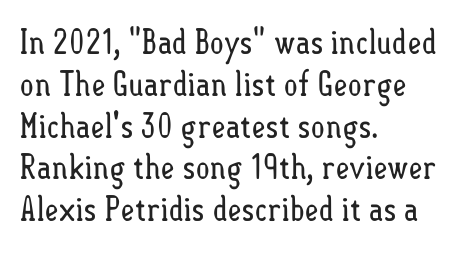
The weight tops out at a normal text grade. Line starts are locked; line ends wander. Lines of text with bare space underneath. The rendering keeps characters at their native spacing. Spacing verdict: proportional, widths tailored to each character. Vertical strokes here are truly vertical.
